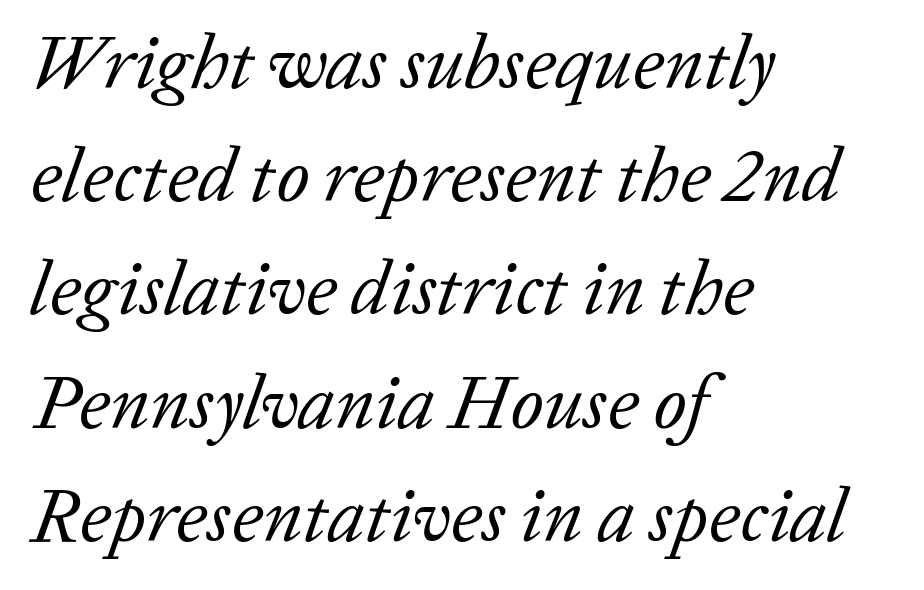
{"serif": "yes", "italic": "yes", "lean": "right", "slant_degrees": 20, "bold": "no", "weight": "regular", "width": "normal", "stroke_contrast": "low", "x_height": "medium", "monospaced": "no", "underline": "no", "align": "left", "line_spacing": "normal", "line_spacing_ratio": 1.49, "letter_spacing": "normal", "letter_spacing_em": 0.0, "glyph_px": 76}
